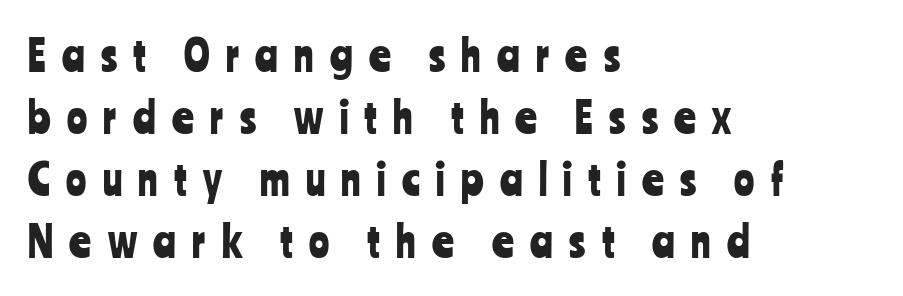
Observe the wide spacing: letters keep a clear distance from each other. Regarding leading, the lines here are spaced in the standard way. This sample has the flowing, uneven cadence of proportional lettering. The face used here is a sans, in the tradition of grotesques and geometrics.
